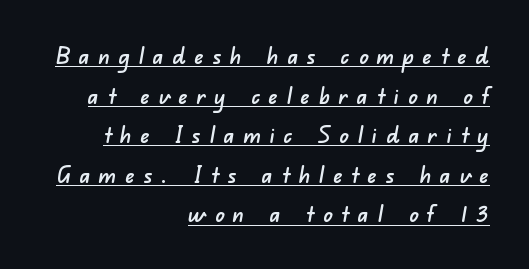
{"underline": "yes", "align": "right", "line_spacing_ratio": 1.72, "letter_spacing": "wide", "letter_spacing_em": 0.38, "glyph_px": 23}
